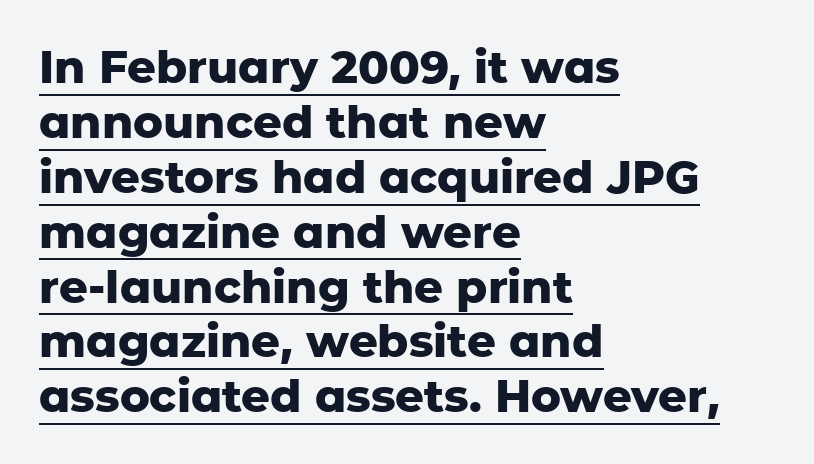
Q: Is the text bold? A: Yes.
Q: Is the text italic (slanted)? A: No, it is upright.
Q: Is the typeface a serif or a sans-serif typeface? A: Sans-serif.
Q: Is the text underlined? A: Yes.
Q: How is the paragraph aligned? A: Left-aligned.
Q: Is the spacing between letters normal or unusually wide? A: Normal.
Q: Width (condensed, normal, or wide)? A: Normal.
Q: Stroke contrast? A: Low.
Q: x-height? A: Medium.
Q: Monospaced? A: No.
